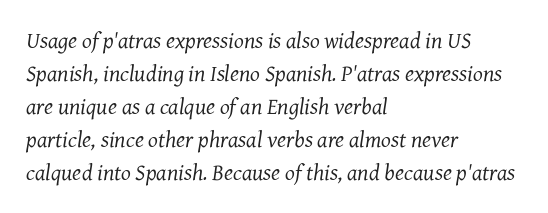
Nothing heavy about these letters — not bold at all. The face used here has a pronounced slope to its letters. A bare baseline throughout the passage. Does extra space separate the letters? No, they use regular spacing. The rendering uses a moderate line-height, typical for paragraphs. Line starts are locked; line ends wander.
